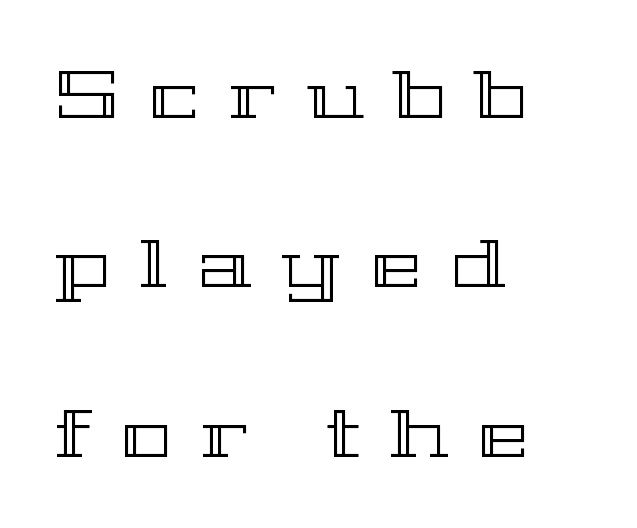
Q: Is the text italic (slanted)? A: No, it is upright.
Q: Is the text underlined? A: No.
Q: How is the paragraph aligned? A: Left-aligned.
Q: Is the spacing between letters normal or unusually wide? A: Unusually wide.
Q: Is the spacing between lines tight, normal or loose? A: Loose.
Q: Width (condensed, normal, or wide)? A: Wide.
Q: x-height? A: Medium.
Q: Monospaced? A: No.
